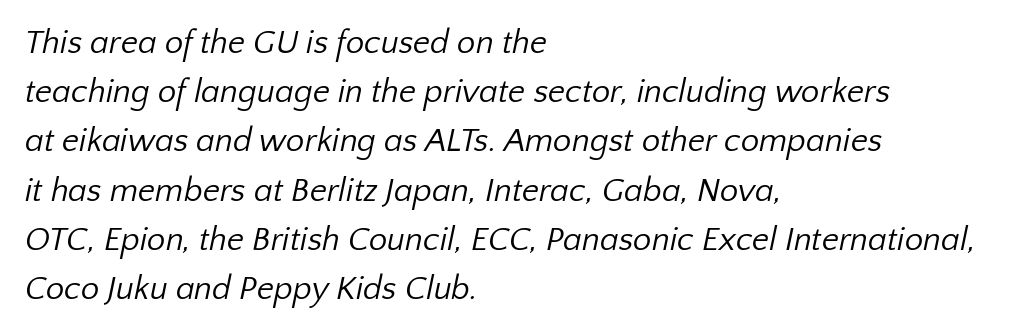
Q: Is the text bold? A: No.
Q: Is the typeface a serif or a sans-serif typeface? A: Sans-serif.
Q: Is the text underlined? A: No.
Q: How is the paragraph aligned? A: Left-aligned.
Q: Is the spacing between letters normal or unusually wide? A: Normal.
Q: Is the spacing between lines tight, normal or loose? A: Normal.
Q: Width (condensed, normal, or wide)? A: Normal.
Q: Stroke contrast? A: Low.
Q: x-height? A: Medium.
Q: Monospaced? A: No.
